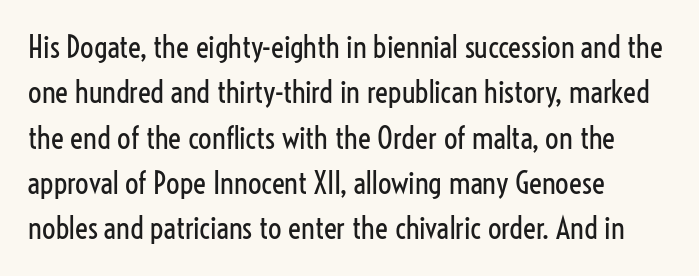
The image shows 30 px regular-weight, condensed sans-serif type, upright; set left-aligned, normal line spacing (1.51x), normal letter spacing, not underlined; low stroke contrast and a medium x-height.
